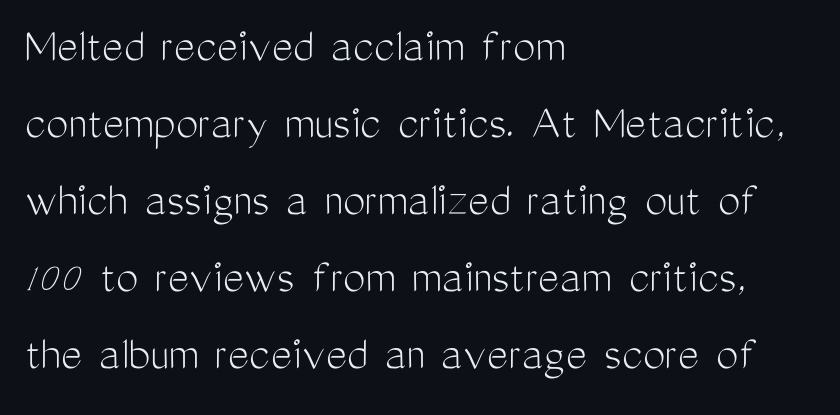
{"serif": "no", "italic": "no", "bold": "no", "weight": "light", "width": "condensed", "stroke_contrast": "medium", "x_height": "medium", "monospaced": "no", "underline": "no", "align": "left", "line_spacing": "normal", "line_spacing_ratio": 1.54, "letter_spacing": "normal", "letter_spacing_em": 0.0, "glyph_px": 50}
